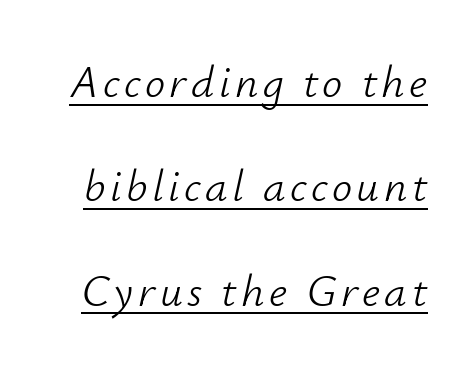
Q: Is the text bold? A: No.
Q: Is the text italic (slanted)? A: Yes, it leans right by about 12 degrees.
Q: Is the text underlined? A: Yes.
Q: Is the spacing between lines tight, normal or loose? A: Loose.
Q: Width (condensed, normal, or wide)? A: Normal.
Q: Stroke contrast? A: Low.
Q: x-height? A: Small.
Q: Monospaced? A: No.
